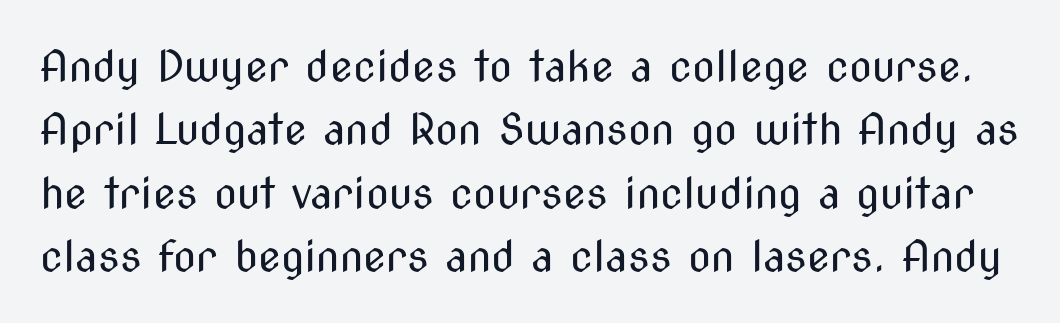
The image shows 42 px regular-weight, condensed sans-serif type, upright; set normal line spacing (1.51x), normal letter spacing, not underlined; medium stroke contrast and a medium x-height.
